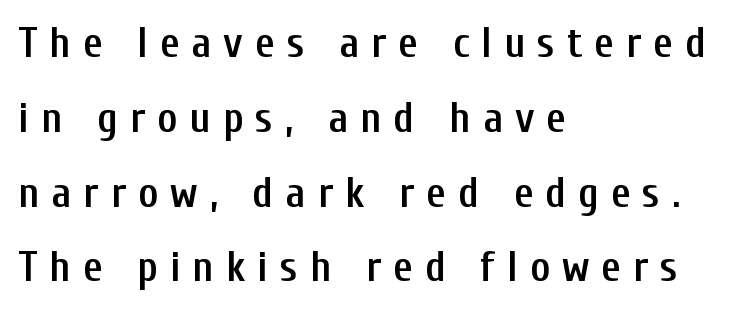
{"serif": "no", "italic": "no", "bold": "semi", "weight": "semibold", "width": "condensed", "stroke_contrast": "low", "x_height": "medium", "monospaced": "no", "underline": "no", "align": "left", "line_spacing_ratio": 1.74, "letter_spacing": "wide", "letter_spacing_em": 0.28, "glyph_px": 43}
